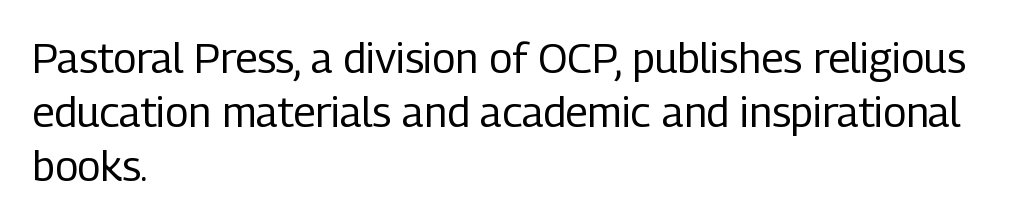
{"serif": "no", "italic": "no", "bold": "no", "weight": "regular", "width": "condensed", "stroke_contrast": "low", "x_height": "medium", "monospaced": "no", "underline": "no", "align": "left", "line_spacing": "normal", "line_spacing_ratio": 1.28, "letter_spacing": "normal", "letter_spacing_em": 0.0, "glyph_px": 42}
